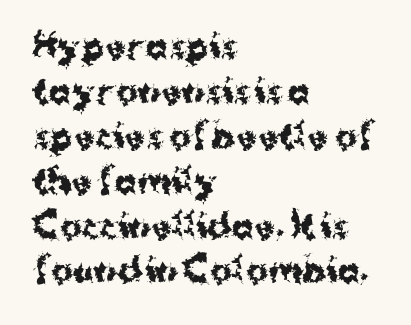
Q: Is the text bold? A: Yes.
Q: Is the text italic (slanted)? A: No, it is upright.
Q: Is the typeface a serif or a sans-serif typeface? A: Sans-serif.
Q: Is the text underlined? A: No.
Q: How is the paragraph aligned? A: Left-aligned.
Q: Is the spacing between letters normal or unusually wide? A: Normal.
Q: Is the spacing between lines tight, normal or loose? A: Normal.
Q: Width (condensed, normal, or wide)? A: Normal.
Q: Stroke contrast? A: Medium.
Q: x-height? A: Medium.
Q: Monospaced? A: No.
